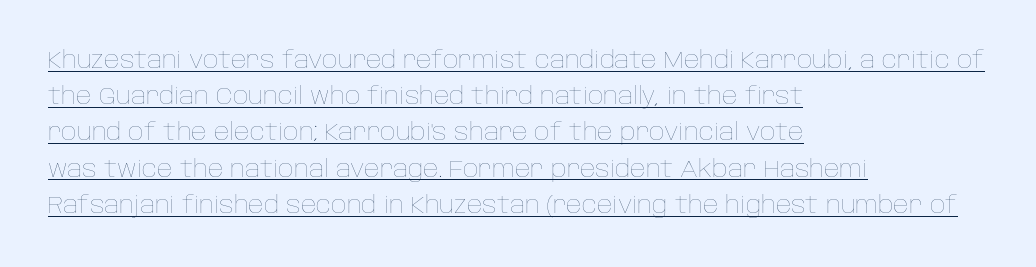
The image shows 24 px text type, upright; set left-aligned, normal line spacing (1.51x), normal letter spacing, underlined.
